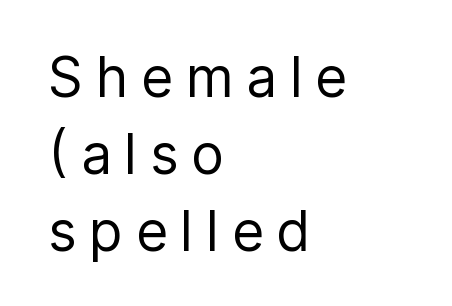
Q: Is the text bold? A: No.
Q: Is the text italic (slanted)? A: No, it is upright.
Q: Is the typeface a serif or a sans-serif typeface? A: Sans-serif.
Q: Is the text underlined? A: No.
Q: How is the paragraph aligned? A: Left-aligned.
Q: Is the spacing between letters normal or unusually wide? A: Unusually wide.
Q: Is the spacing between lines tight, normal or loose? A: Normal.
Q: Width (condensed, normal, or wide)? A: Normal.
Q: Stroke contrast? A: Low.
Q: x-height? A: Medium.
Q: Monospaced? A: No.
